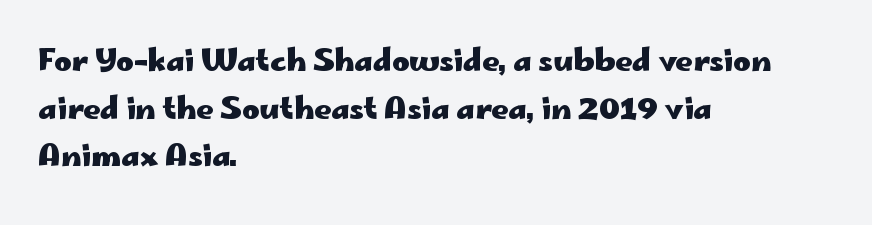
The image shows 30 px heavy, wide sans-serif type, upright; set left-aligned, normal line spacing (1.59x), normal letter spacing, not underlined; low stroke contrast and a small x-height.
